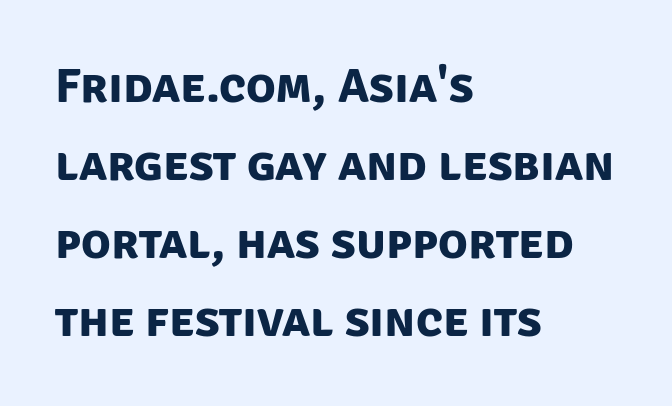
The image shows 49 px bold sans-serif type; set left-aligned, normal line spacing (1.59x), normal letter spacing, not underlined; low stroke contrast and a large x-height.
